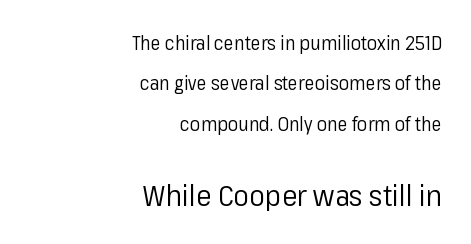
Q: Is the text bold? A: No.
Q: Is the text italic (slanted)? A: No, it is upright.
Q: Is the typeface a serif or a sans-serif typeface? A: Sans-serif.
Q: Is the text underlined? A: No.
Q: How is the paragraph aligned? A: Right-aligned.
Q: Is the spacing between letters normal or unusually wide? A: Normal.
Q: Is the spacing between lines tight, normal or loose? A: Loose.
Q: Which block of text is set in a larger size, the first (top) or the second (bottom)? A: The second (bottom) one.
Q: Width (condensed, normal, or wide)? A: Normal.
Q: Stroke contrast? A: Low.
Q: x-height? A: Medium.
Q: Monospaced? A: No.
